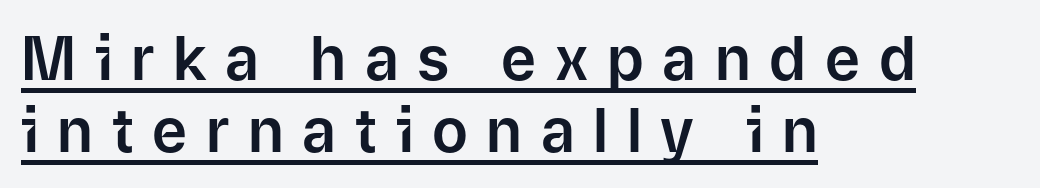
{"serif": "no", "italic": "no", "width": "normal", "stroke_contrast": "low", "x_height": "medium", "monospaced": "no", "underline": "yes", "align": "left", "line_spacing_ratio": 1.2, "letter_spacing": "wide", "letter_spacing_em": 0.31, "glyph_px": 60}
